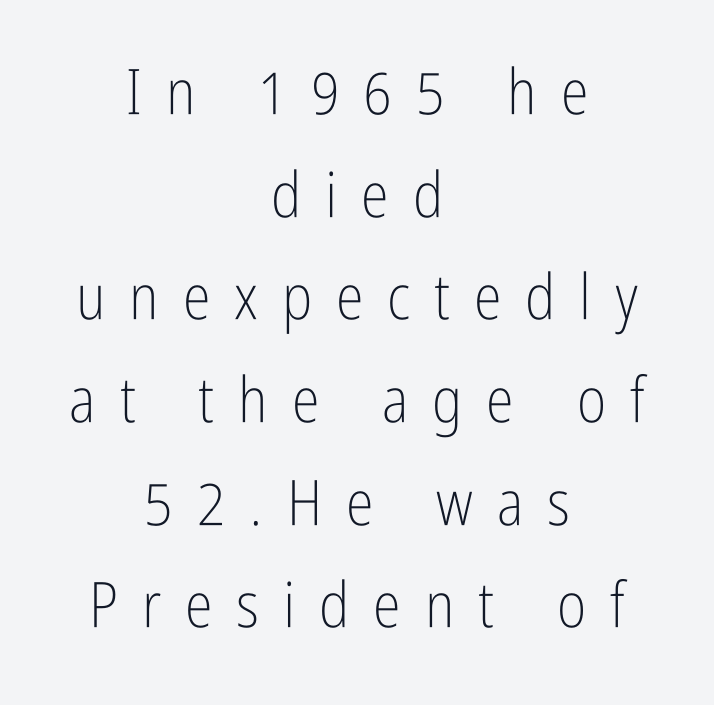
Q: Is the text bold? A: No.
Q: Is the text italic (slanted)? A: No, it is upright.
Q: Is the typeface a serif or a sans-serif typeface? A: Sans-serif.
Q: Is the text underlined? A: No.
Q: How is the paragraph aligned? A: Centered.
Q: Is the spacing between letters normal or unusually wide? A: Unusually wide.
Q: Is the spacing between lines tight, normal or loose? A: Normal.
Q: Width (condensed, normal, or wide)? A: Condensed.
Q: Stroke contrast? A: Low.
Q: x-height? A: Medium.
Q: Monospaced? A: No.
